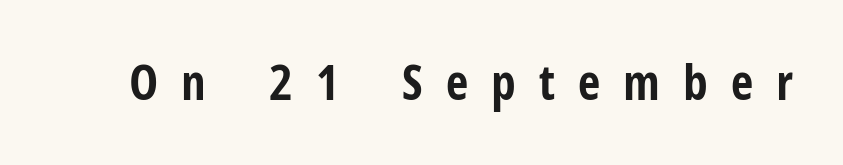
Here the designer chose a conventional face with non-uniform glyph widths. Inter-character spacing is expanded well beyond the font's built-in metrics. Serif or sans? Sans — the stroke terminals are bare. Rule under the text: the space is simply empty. The sample has been set heavy, in full bold.
